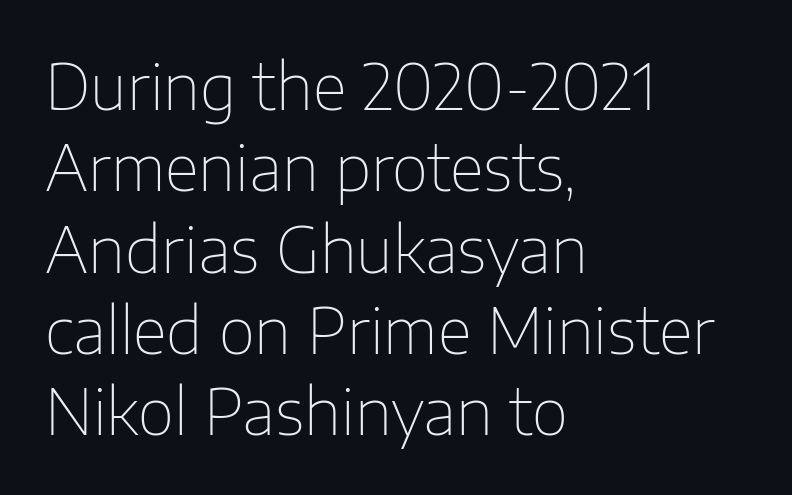
{"serif": "no", "italic": "no", "bold": "no", "weight": "thin", "width": "normal", "stroke_contrast": "low", "x_height": "medium", "monospaced": "no", "underline": "no", "align": "left", "line_spacing": "normal", "line_spacing_ratio": 1.29, "letter_spacing": "normal", "letter_spacing_em": 0.0, "glyph_px": 63}
